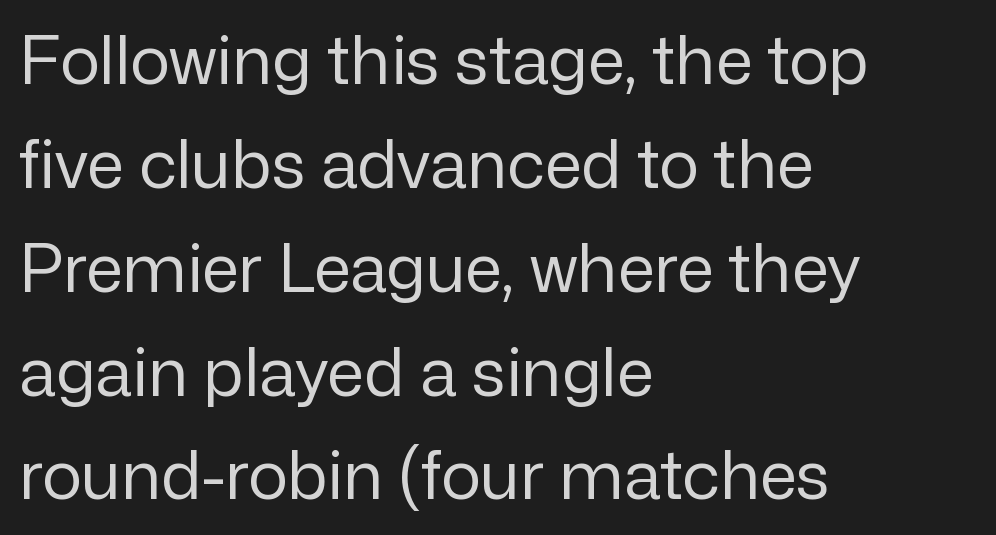
The foot of each line stays bare and open. If you measured baseline to baseline, you'd find a middling distance. In terms of letterspacing, this is plain default setting. Do the characters align in a grid? No, the font is proportional. Teacher's note: observe the even left margin — that is flush-left alignment.
